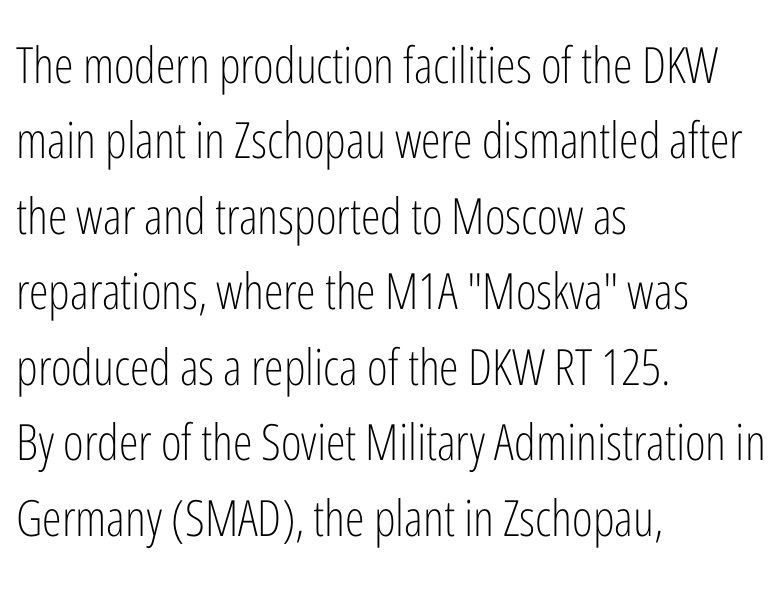
Q: Is the text bold? A: No.
Q: Is the text italic (slanted)? A: No, it is upright.
Q: Is the typeface a serif or a sans-serif typeface? A: Sans-serif.
Q: Is the text underlined? A: No.
Q: How is the paragraph aligned? A: Left-aligned.
Q: Is the spacing between letters normal or unusually wide? A: Normal.
Q: Is the spacing between lines tight, normal or loose? A: Normal.
Q: Width (condensed, normal, or wide)? A: Condensed.
Q: Stroke contrast? A: Low.
Q: x-height? A: Medium.
Q: Monospaced? A: No.
